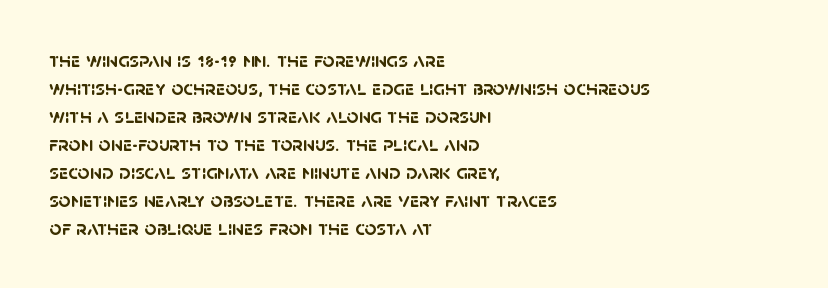
Short and long lines alike share a common starting point at left. Every letter is thick-stroked: bold, no question. Interline gaps are of average width in this sample. Quick note: underline off.
